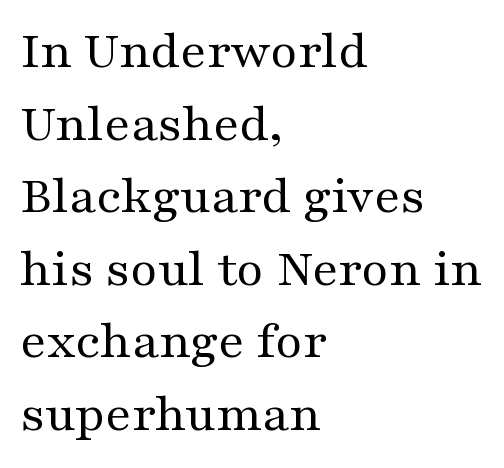
Q: Is the text bold? A: No.
Q: Is the text italic (slanted)? A: No, it is upright.
Q: Is the typeface a serif or a sans-serif typeface? A: Serif.
Q: Is the text underlined? A: No.
Q: How is the paragraph aligned? A: Left-aligned.
Q: Is the spacing between letters normal or unusually wide? A: Normal.
Q: Is the spacing between lines tight, normal or loose? A: Normal.
Q: Width (condensed, normal, or wide)? A: Wide.
Q: Stroke contrast? A: Medium.
Q: x-height? A: Medium.
Q: Monospaced? A: No.
